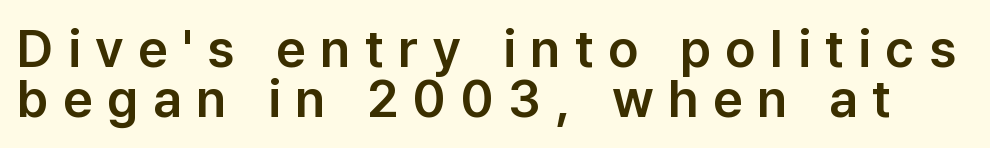
{"serif": "no", "italic": "no", "width": "normal", "stroke_contrast": "low", "x_height": "medium", "monospaced": "no", "underline": "no", "line_spacing": "tight", "line_spacing_ratio": 0.97, "letter_spacing": "wide", "letter_spacing_em": 0.28, "glyph_px": 52}
